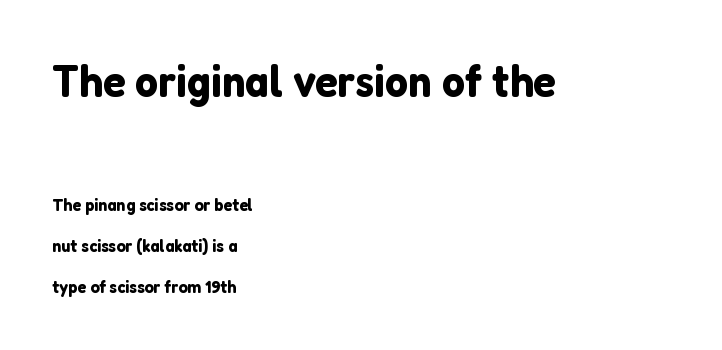
{"serif": "no", "italic": "no", "width": "normal", "stroke_contrast": "low", "x_height": "medium", "monospaced": "no", "underline": "no", "align": "left", "line_spacing": "loose", "line_spacing_ratio": 2.27, "letter_spacing": "normal", "letter_spacing_em": 0.0, "larger_block": "first", "size_ratio": 2.56, "glyph_px": 46}
